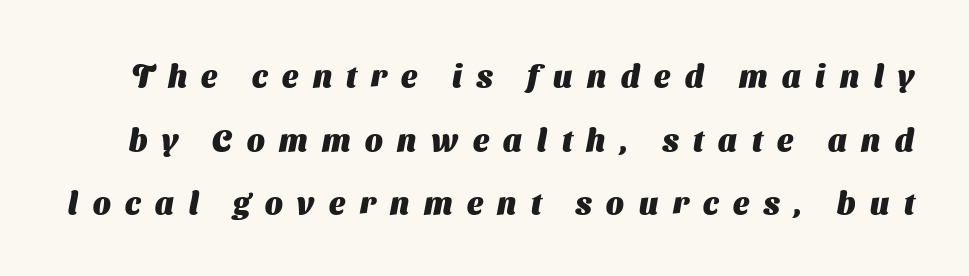
Q: Is the text bold? A: Yes.
Q: Is the typeface a serif or a sans-serif typeface? A: Sans-serif.
Q: Is the text underlined? A: No.
Q: Is the spacing between letters normal or unusually wide? A: Unusually wide.
Q: Is the spacing between lines tight, normal or loose? A: Loose.
Q: Width (condensed, normal, or wide)? A: Normal.
Q: Stroke contrast? A: Medium.
Q: x-height? A: Medium.
Q: Monospaced? A: No.
